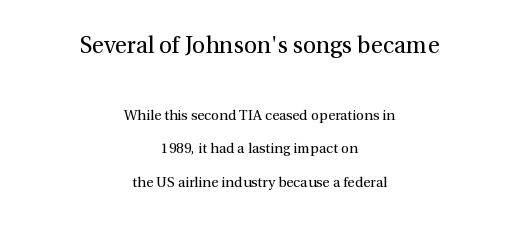
Q: Is the text bold? A: No.
Q: Is the text italic (slanted)? A: No, it is upright.
Q: Is the text underlined? A: No.
Q: How is the paragraph aligned? A: Centered.
Q: Is the spacing between letters normal or unusually wide? A: Normal.
Q: Is the spacing between lines tight, normal or loose? A: Loose.
Q: Which block of text is set in a larger size, the first (top) or the second (bottom)? A: The first (top) one.
